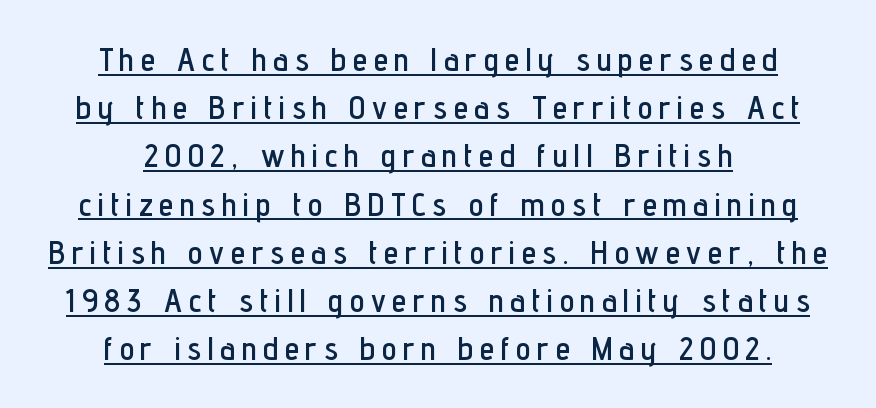
{"serif": "no", "italic": "no", "width": "condensed", "stroke_contrast": "low", "x_height": "medium", "monospaced": "no", "underline": "yes", "align": "center", "line_spacing": "normal", "line_spacing_ratio": 1.46, "letter_spacing": "wide", "letter_spacing_em": 0.2, "glyph_px": 33}
